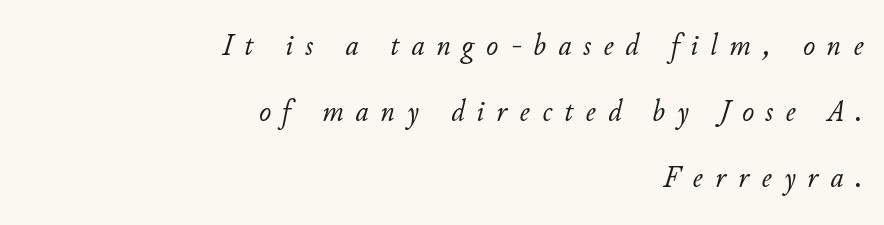
{"italic": "yes", "lean": "right", "slant_degrees": 11, "bold": "no", "weight": "light", "width": "normal", "stroke_contrast": "low", "x_height": "small", "monospaced": "no", "underline": "no", "align": "right", "line_spacing": "loose", "line_spacing_ratio": 2.07, "letter_spacing": "wide", "letter_spacing_em": 0.38, "glyph_px": 32}
